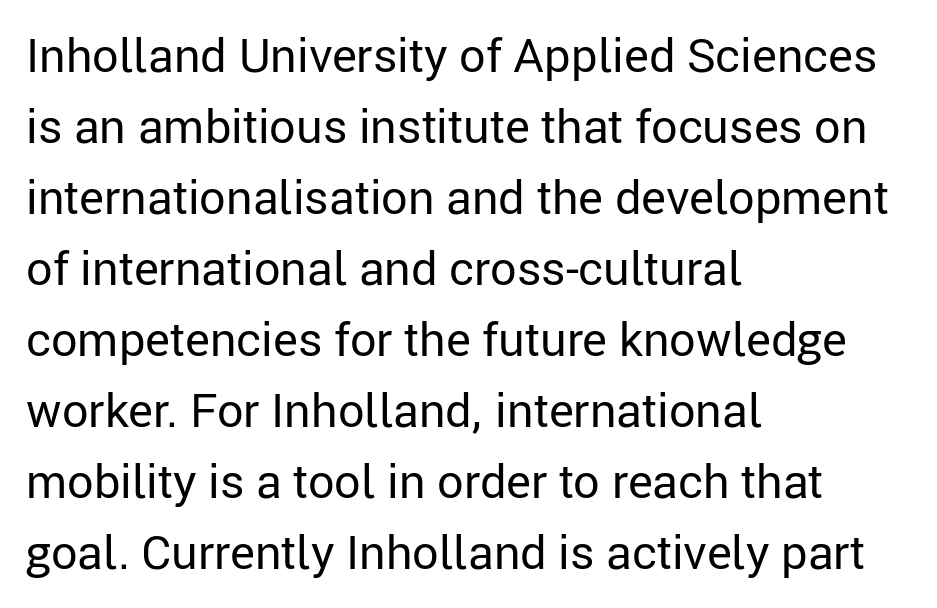
The image shows 47 px regular-weight sans-serif type, upright; set left-aligned, normal line spacing (1.51x), normal letter spacing, not underlined; low stroke contrast and a medium x-height.
